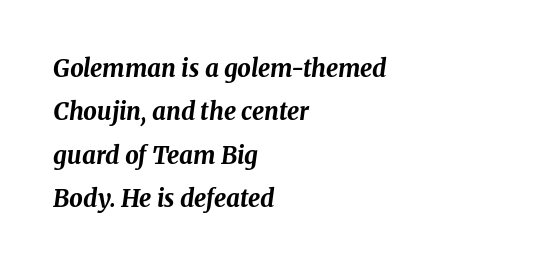
{"italic": "yes", "lean": "right", "slant_degrees": 8, "bold": "yes", "underline": "no", "align": "left", "line_spacing_ratio": 1.81, "letter_spacing": "normal", "letter_spacing_em": 0.0, "glyph_px": 24}
